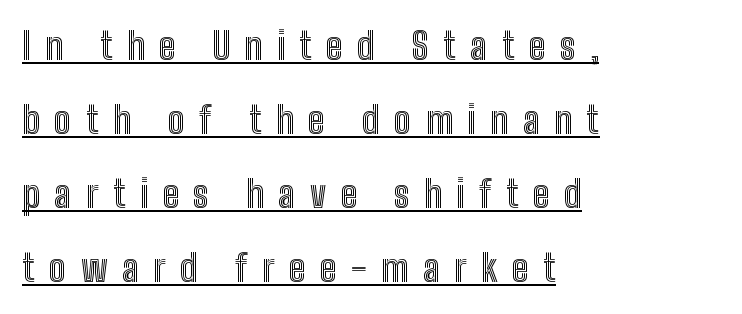
Quick note: interline space is abundant. Does extra space separate the letters? Yes, quite a lot of it. Posture: straight, roman, zero tilt. Glance below the letters and you will spot a drawn line. The typesetter chose a ragged-right arrangement here. A typesetter would call this proportional, since set widths differ per character.
